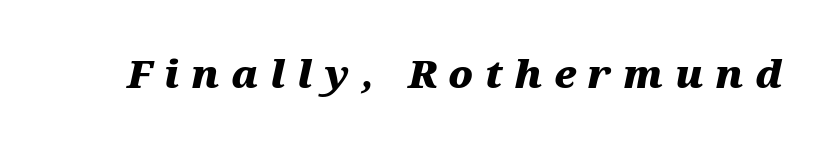
{"italic": "yes", "lean": "right", "slant_degrees": 12, "bold": "yes", "weight": "heavy", "width": "wide", "stroke_contrast": "medium", "x_height": "medium", "monospaced": "no", "underline": "no", "letter_spacing": "wide", "letter_spacing_em": 0.3, "glyph_px": 39}
